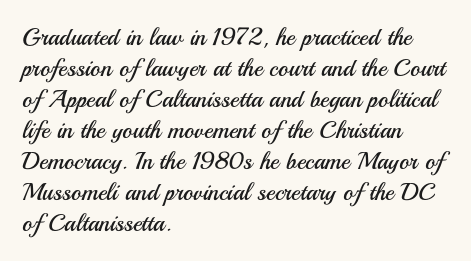
Q: Is the text bold? A: No.
Q: Is the text italic (slanted)? A: Yes.
Q: Is the text underlined? A: No.
Q: How is the paragraph aligned? A: Left-aligned.
Q: Is the spacing between letters normal or unusually wide? A: Normal.
Q: Is the spacing between lines tight, normal or loose? A: Normal.
